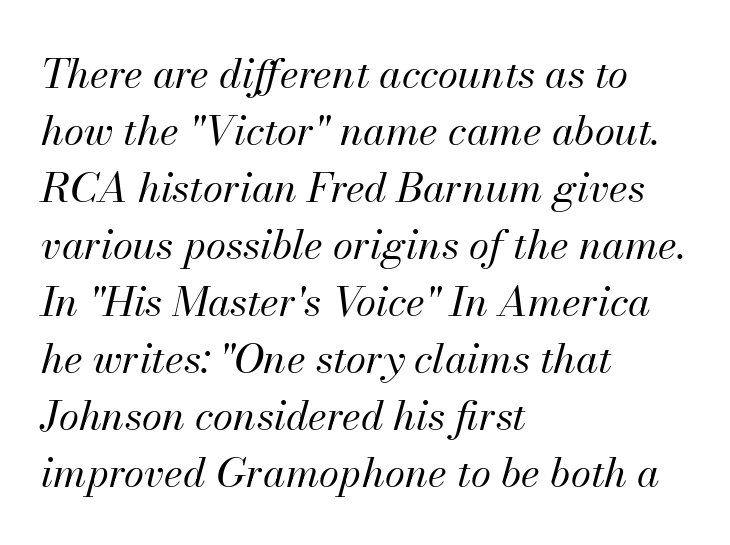
Stem width sits at or under what a default text font uses. Vertical spacing — default. Tall strokes in this sample are angled rather than plumb. Glance below the letters and you will spot only blank space. The letterforms sit shoulder to shoulder at normal distance. Every row of glyphs begins at an identical x-position on the left.
